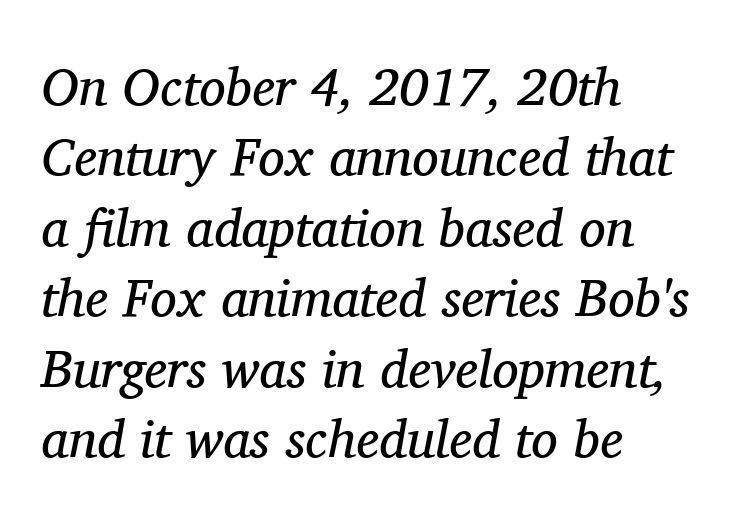
It's the slanting kind of type. Summary of vertical rhythm: regular, with standard interline spacing. The paragraph shown leans on its left margin. Letters have the restrained weight of plain body copy at most. Serifs: yes, visible at the terminals of the letterforms. The space beneath each line is pristine and unruled.
